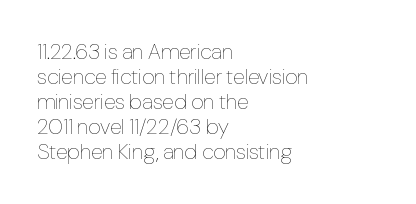
Q: Is the text bold? A: No.
Q: Is the text italic (slanted)? A: No, it is upright.
Q: Is the text underlined? A: No.
Q: How is the paragraph aligned? A: Left-aligned.
Q: Is the spacing between letters normal or unusually wide? A: Normal.
Q: Is the spacing between lines tight, normal or loose? A: Tight.
